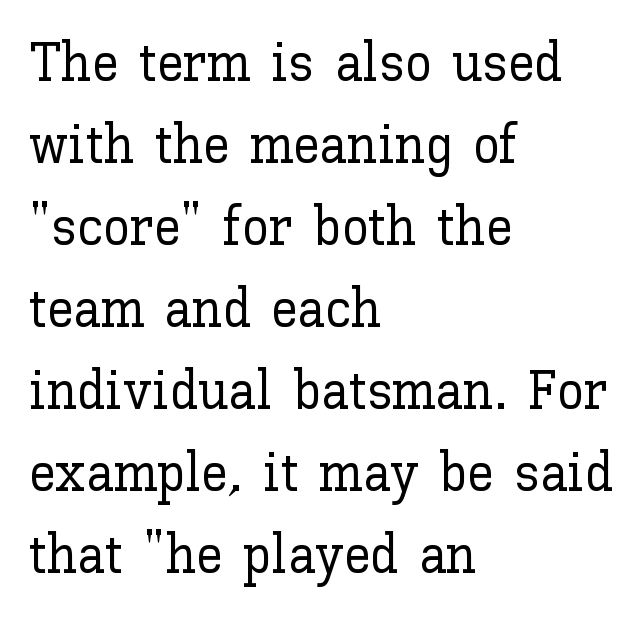
Compared with a centered layout, this one pins lines to the left instead. This sample has the flowing, uneven cadence of proportional lettering. Nope, not italic — everything's standing straight. A normal amount of white space separates one row of letters from the next.
